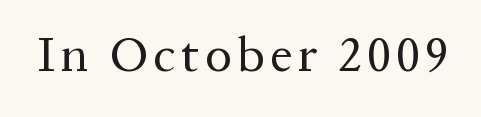
Q: Is the text bold? A: No.
Q: Is the text italic (slanted)? A: No, it is upright.
Q: Is the typeface a serif or a sans-serif typeface? A: Serif.
Q: Is the text underlined? A: No.
Q: Width (condensed, normal, or wide)? A: Normal.
Q: Stroke contrast? A: Medium.
Q: x-height? A: Medium.
Q: Monospaced? A: No.
